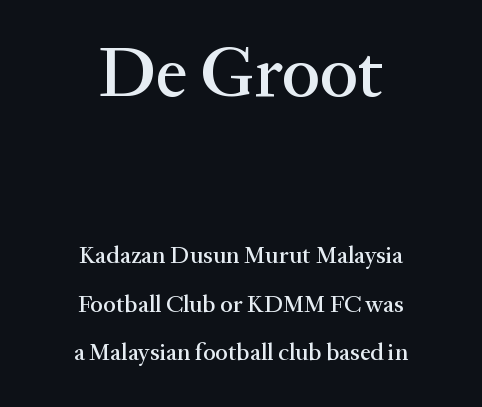
The image shows 72 px serif type, upright; set centered, loose line spacing (2.02x), normal letter spacing, not underlined; the first (top) block is 3.0x larger; medium stroke contrast and a medium x-height.
